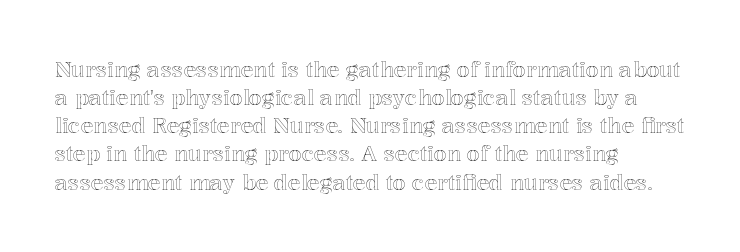
Teacher's note: observe the even left margin — that is flush-left alignment. No italicization has been applied; the sample stays upright. Clear beneath every line of the passage. Honestly, the letter spacing is just normal — you wouldn't notice it. A typesetter would call this leading conventional body-copy spacing.
